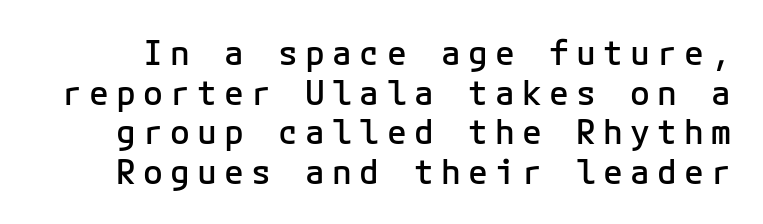
{"serif": "no", "italic": "no", "bold": "semi", "weight": "semibold", "width": "normal", "stroke_contrast": "low", "x_height": "medium", "monospaced": "yes", "underline": "no", "line_spacing_ratio": 1.2, "letter_spacing": "wide", "letter_spacing_em": 0.22, "glyph_px": 33}
